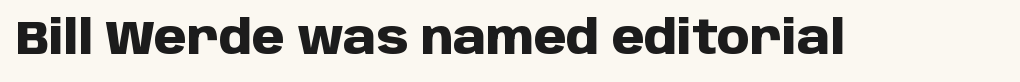
Q: Is the text bold? A: Yes.
Q: Is the text italic (slanted)? A: No, it is upright.
Q: Is the typeface a serif or a sans-serif typeface? A: Sans-serif.
Q: Is the text underlined? A: No.
Q: Is the spacing between letters normal or unusually wide? A: Normal.
Q: Width (condensed, normal, or wide)? A: Normal.
Q: Stroke contrast? A: Low.
Q: x-height? A: Large.
Q: Monospaced? A: No.
